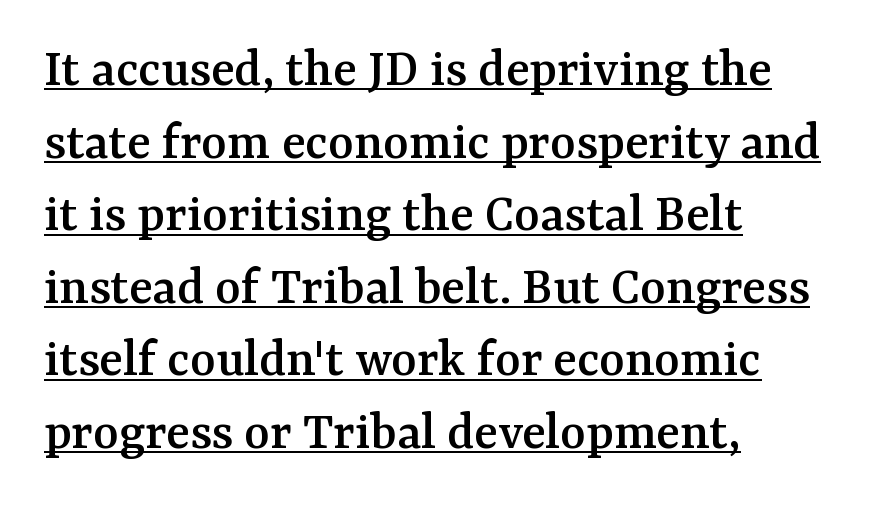
The image shows 55 px serif type, upright; set left-aligned, normal line spacing (1.32x), normal letter spacing, underlined; medium stroke contrast and a medium x-height.
